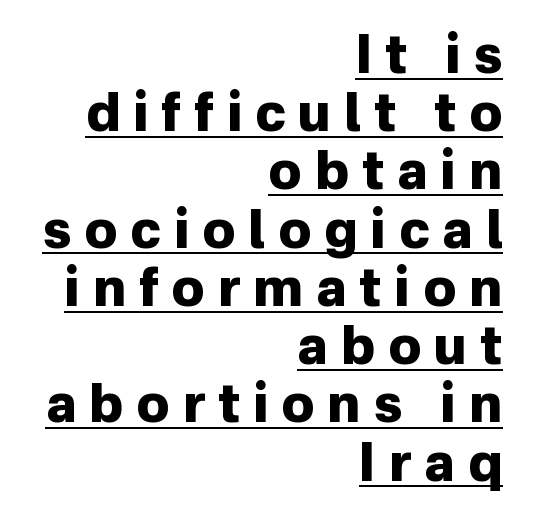
Q: Is the text bold? A: Yes.
Q: Is the text italic (slanted)? A: No, it is upright.
Q: Is the typeface a serif or a sans-serif typeface? A: Sans-serif.
Q: Is the text underlined? A: Yes.
Q: How is the paragraph aligned? A: Right-aligned.
Q: Is the spacing between letters normal or unusually wide? A: Unusually wide.
Q: Is the spacing between lines tight, normal or loose? A: Tight.
Q: Width (condensed, normal, or wide)? A: Normal.
Q: Stroke contrast? A: Low.
Q: x-height? A: Medium.
Q: Monospaced? A: No.
